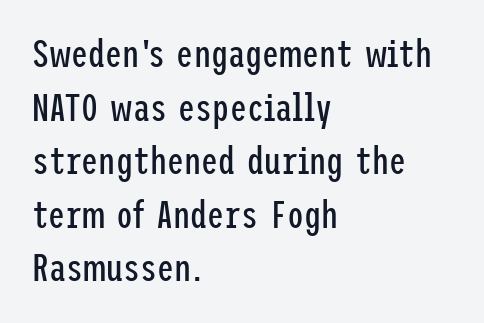
The image shows 38 px regular-weight, condensed sans-serif type, upright; set left-aligned, normal line spacing (1.41x), normal letter spacing, not underlined; low stroke contrast and a medium x-height.
